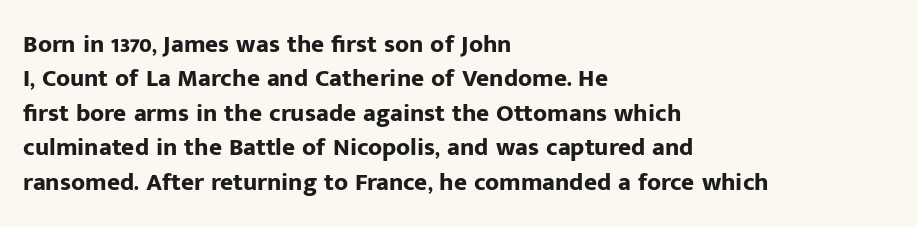
{"italic": "no", "bold": "yes", "underline": "no", "align": "left", "line_spacing": "normal", "line_spacing_ratio": 1.38, "letter_spacing": "normal", "letter_spacing_em": 0.0, "glyph_px": 25}
